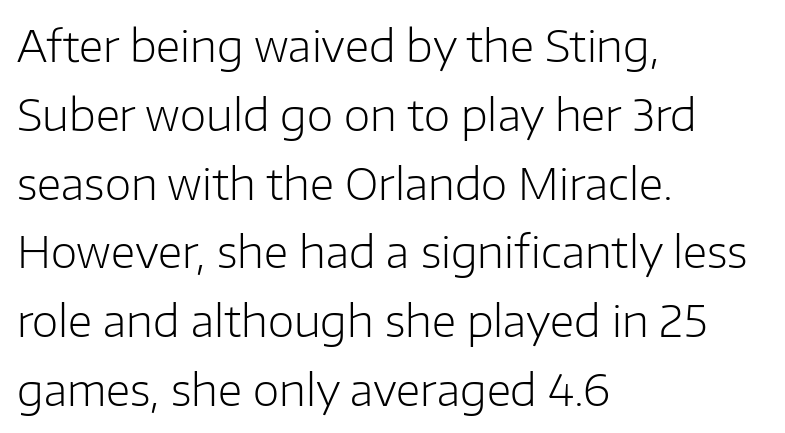
The letters stand upright; this is a roman face. The strokes carry an ordinary text weight at most. Each row of text sits above clean, open space. The passage shown is typed in a proportional face where columns would drift.
